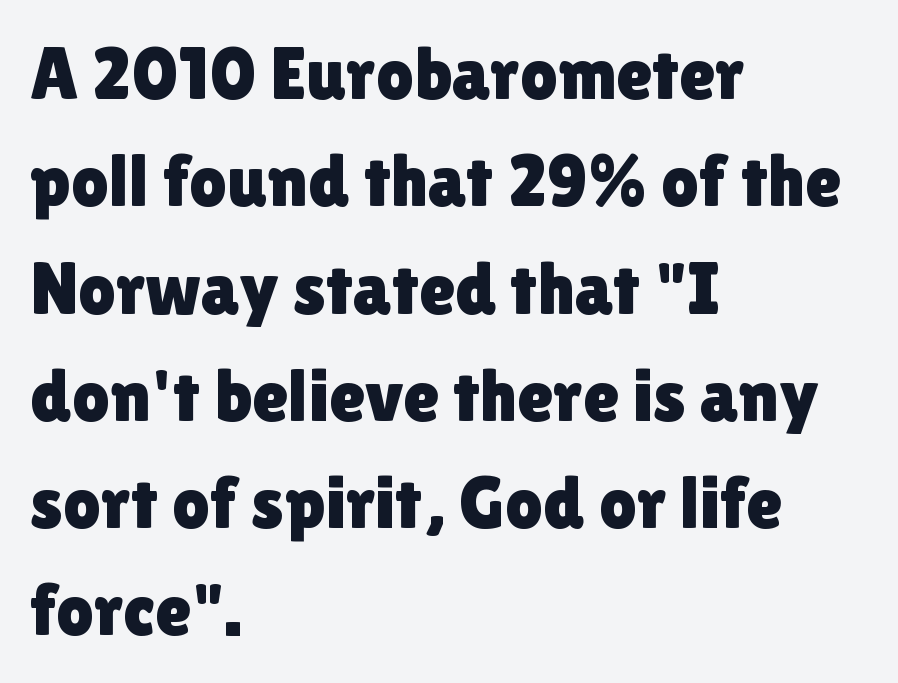
{"serif": "no", "italic": "no", "width": "normal", "x_height": "medium", "monospaced": "no", "underline": "no", "align": "left", "line_spacing": "normal", "line_spacing_ratio": 1.45, "letter_spacing": "normal", "letter_spacing_em": 0.0, "glyph_px": 74}
